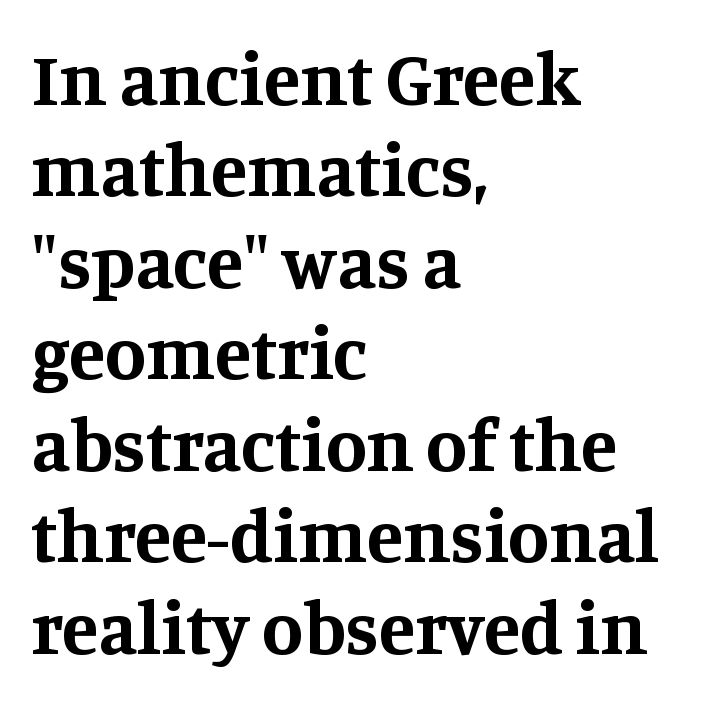
{"serif": "yes", "italic": "no", "bold": "yes", "weight": "bold", "width": "normal", "stroke_contrast": "medium", "x_height": "large", "monospaced": "no", "underline": "no", "align": "left", "line_spacing_ratio": 1.22, "letter_spacing": "normal", "letter_spacing_em": 0.0, "glyph_px": 75}
